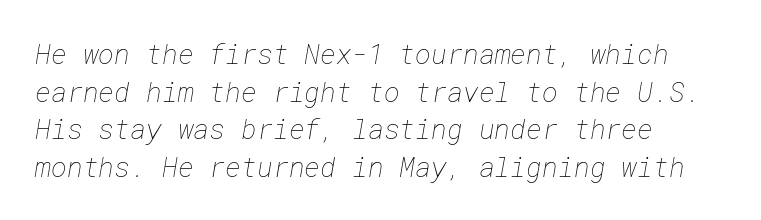
{"bold": "no", "underline": "no", "align": "left", "line_spacing": "normal", "line_spacing_ratio": 1.39, "letter_spacing": "normal", "letter_spacing_em": 0.0, "glyph_px": 27}
